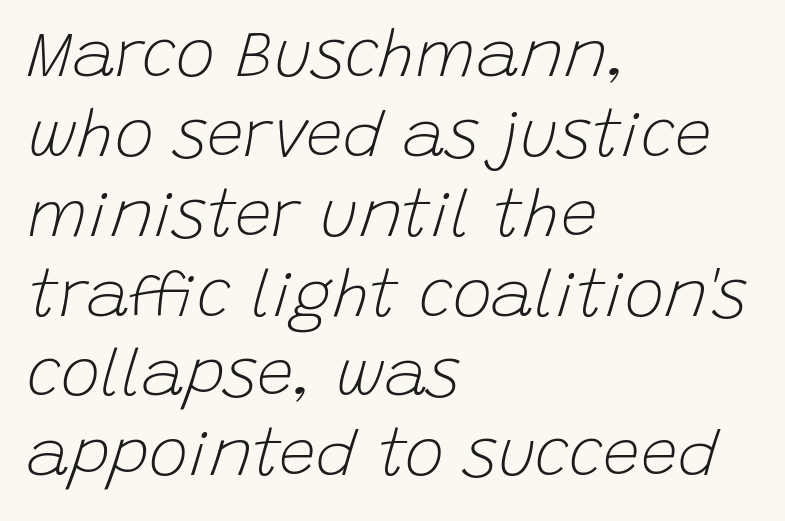
The image shows 66 px light type, italic (leaning right); set left-aligned, line spacing 1.21x, normal letter spacing, not underlined; low stroke contrast and a large x-height.
